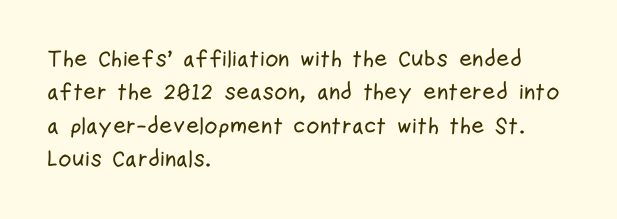
The rendering uses a moderate line-height, typical for paragraphs. These lines were composed using upright roman letters. The gaps between neighbouring characters are ordinary and unremarkable. Has an underline been added? It has not. Line starts are locked; line ends wander.
